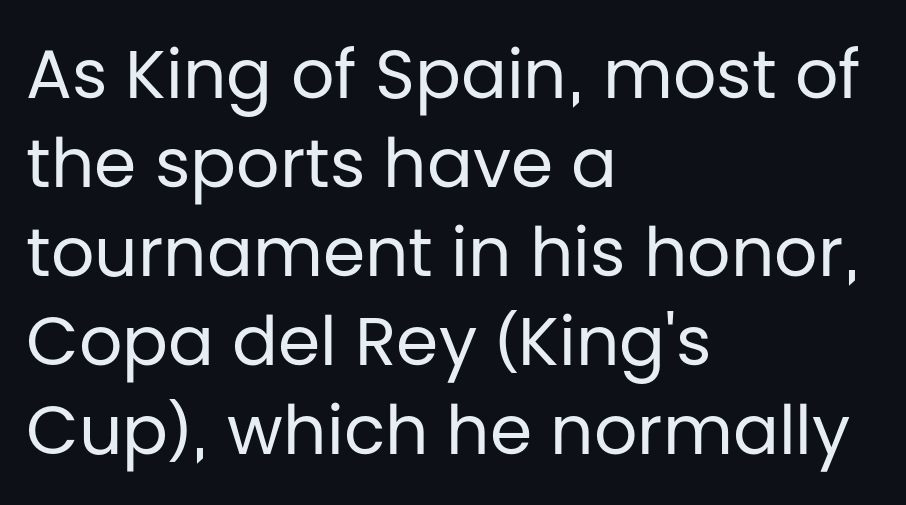
{"serif": "no", "italic": "no", "bold": "no", "weight": "regular", "width": "normal", "stroke_contrast": "low", "x_height": "large", "monospaced": "no", "underline": "no", "align": "left", "line_spacing": "normal", "line_spacing_ratio": 1.31, "letter_spacing": "normal", "letter_spacing_em": 0.0, "glyph_px": 68}
